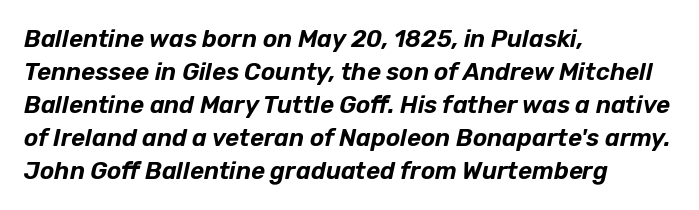
Beneath every word, the page is bare. These lines sit exactly where default settings would place them. Where is the straight margin? On the left. Would a proofreader flag this as italicized? Yes.
